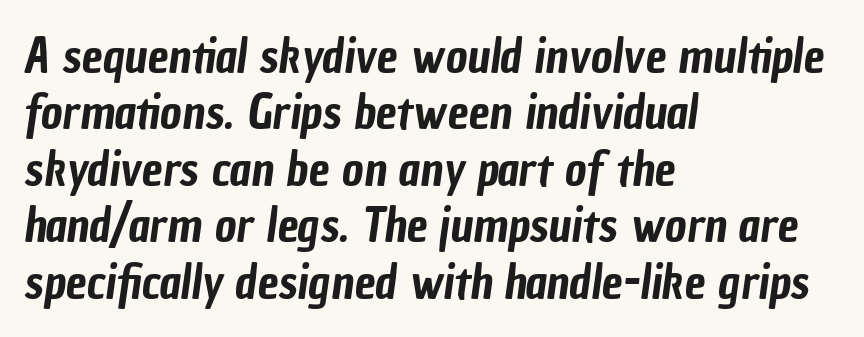
The image shows 47 px condensed sans-serif type; set left-aligned, line spacing 1.2x, normal letter spacing, not underlined; low stroke contrast and a medium x-height.
